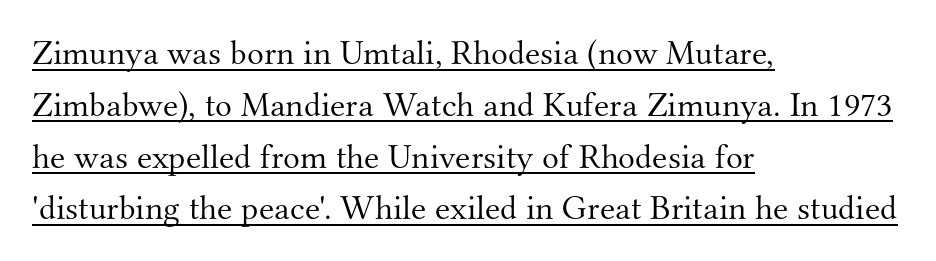
{"serif": "yes", "italic": "no", "bold": "no", "weight": "light", "width": "normal", "stroke_contrast": "medium", "x_height": "small", "monospaced": "no", "underline": "yes", "align": "left", "line_spacing": "normal", "line_spacing_ratio": 1.48, "letter_spacing": "normal", "letter_spacing_em": 0.0, "glyph_px": 35}
